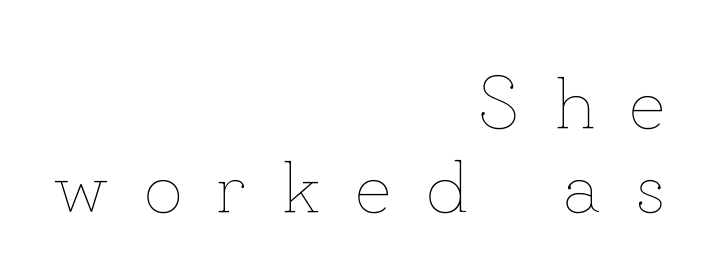
{"italic": "no", "bold": "no", "weight": "thin", "width": "normal", "stroke_contrast": "low", "x_height": "small", "monospaced": "no", "underline": "no", "align": "right", "line_spacing": "tight", "line_spacing_ratio": 1.1, "letter_spacing": "wide", "letter_spacing_em": 0.46, "glyph_px": 76}
